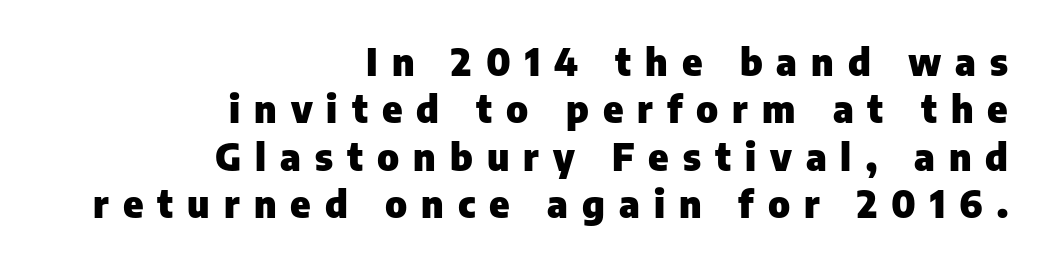
{"serif": "no", "italic": "no", "bold": "yes", "weight": "heavy", "width": "normal", "stroke_contrast": "low", "x_height": "medium", "monospaced": "no", "underline": "no", "align": "right", "line_spacing": "normal", "line_spacing_ratio": 1.25, "letter_spacing": "wide", "letter_spacing_em": 0.37, "glyph_px": 38}
